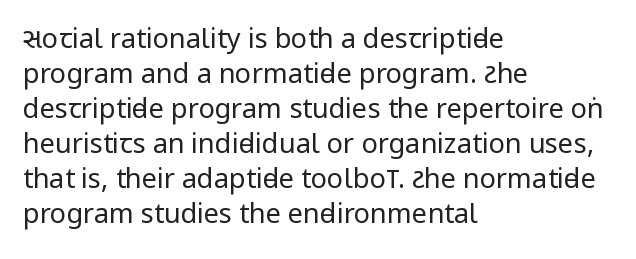
The image shows 27 px text type, upright; set left-aligned, normal line spacing (1.3x), normal letter spacing, not underlined.
